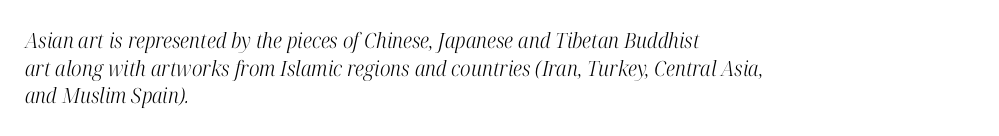
Notice how descenders clear the ascenders below comfortably — that's standard leading. The compositor pushed each line to the left boundary. Rule under the text: the space is simply empty. Slanted lettering throughout. Each stroke keeps to a modest, everyday thickness or less.
